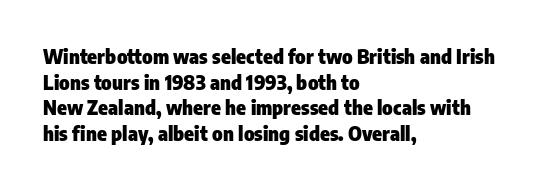
Q: Is the text bold? A: Yes.
Q: Is the text italic (slanted)? A: No, it is upright.
Q: Is the text underlined? A: No.
Q: How is the paragraph aligned? A: Left-aligned.
Q: Is the spacing between letters normal or unusually wide? A: Normal.
Q: Is the spacing between lines tight, normal or loose? A: Normal.
